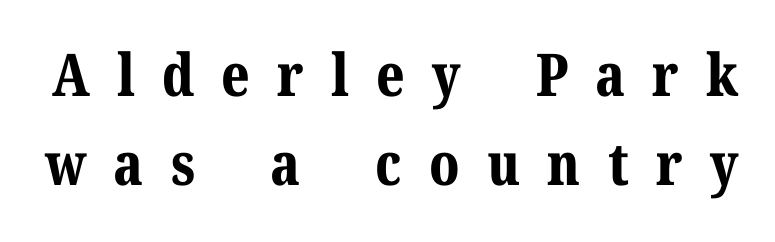
The image shows 59 px bold serif type, upright; set normal line spacing (1.51x), unusually wide letter spacing (+0.46 em), not underlined; medium stroke contrast and a medium x-height.
